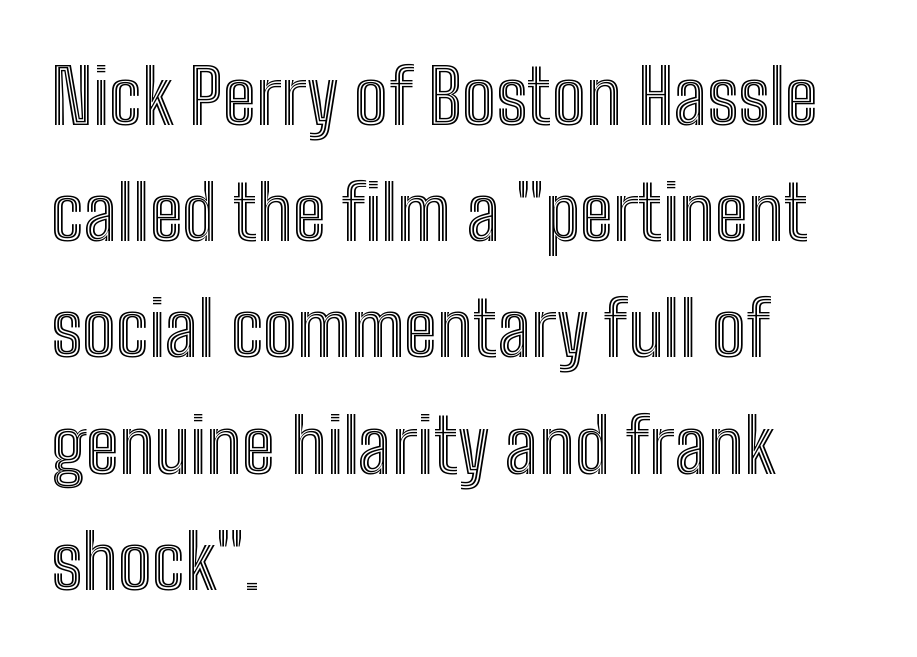
Q: Is the text italic (slanted)? A: No, it is upright.
Q: Is the text underlined? A: No.
Q: How is the paragraph aligned? A: Left-aligned.
Q: Is the spacing between letters normal or unusually wide? A: Normal.
Q: Is the spacing between lines tight, normal or loose? A: Normal.
Q: Width (condensed, normal, or wide)? A: Condensed.
Q: x-height? A: Medium.
Q: Monospaced? A: No.
